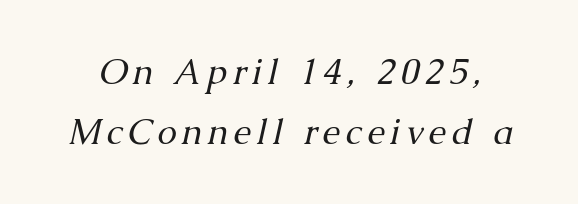
{"serif": "yes", "italic": "yes", "lean": "right", "slant_degrees": 13, "bold": "no", "weight": "regular", "width": "normal", "stroke_contrast": "medium", "x_height": "medium", "monospaced": "no", "underline": "no", "line_spacing_ratio": 1.71, "glyph_px": 35}
